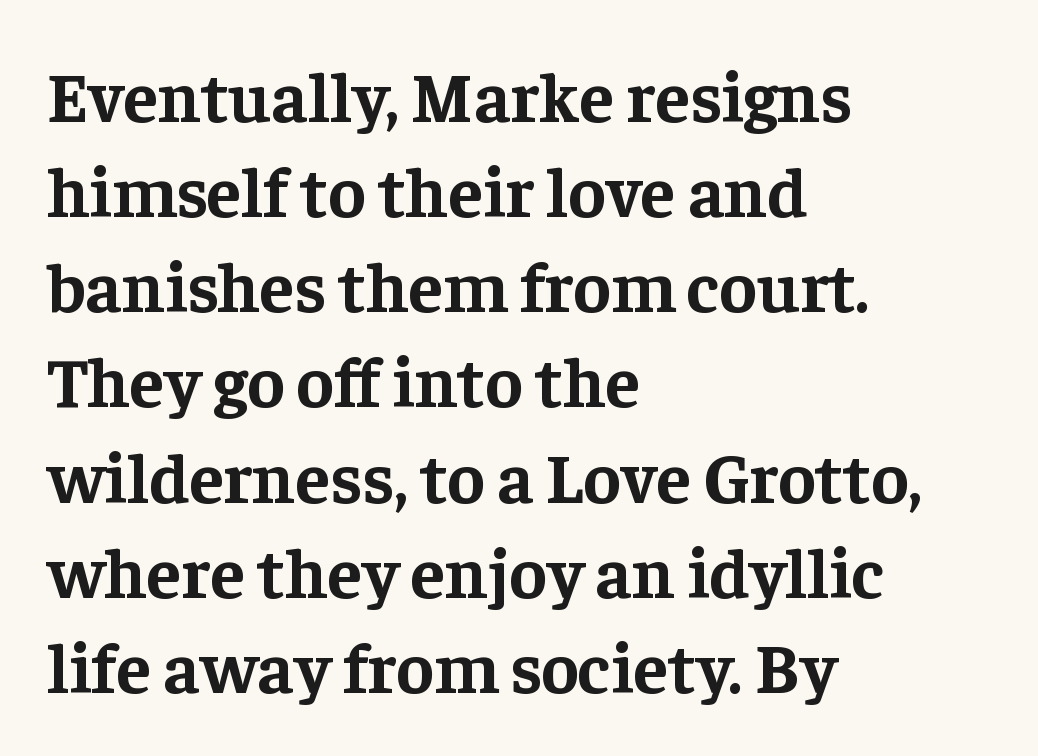
Posture: vertical. In terms of weight, the rendering is a true, heavy bold. Is this a fixed-width face? No — the glyphs have proportional, varying widths. This sample uses a serif face.
